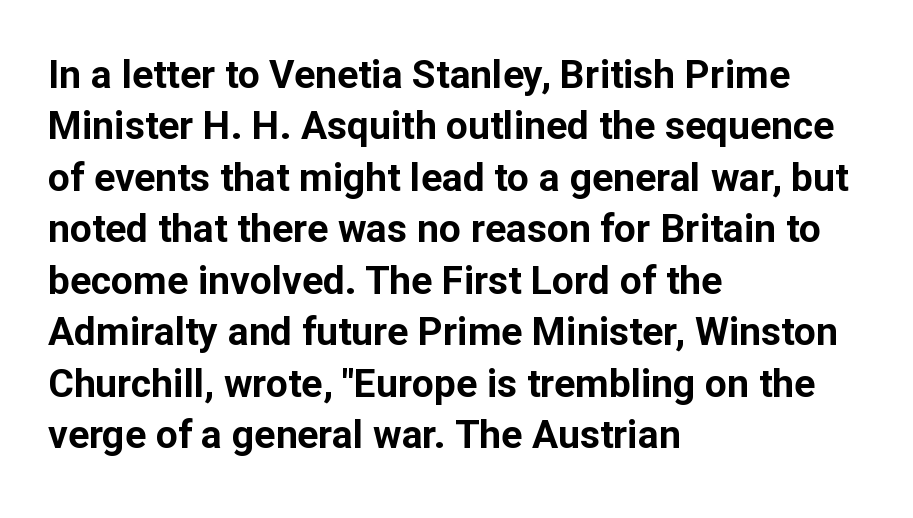
Notice how the stems are strictly vertical — no italics here. The letterforms sit shoulder to shoulder at normal distance. Letters rest on an invisible, unmarked baseline. The passage shown is emphatically bold. Each letter keeps its own natural width here, so spacing adapts to shape. Are there feet on the stems? There aren't — it's a sans.
